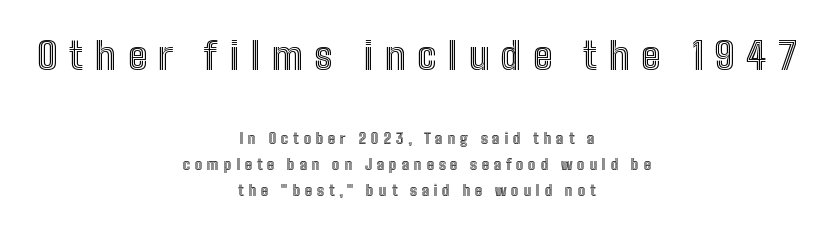
{"italic": "no", "width": "condensed", "x_height": "medium", "monospaced": "no", "underline": "no", "align": "center", "line_spacing_ratio": 1.74, "letter_spacing": "wide", "letter_spacing_em": 0.31, "larger_block": "first", "size_ratio": 2.53, "glyph_px": 38}
